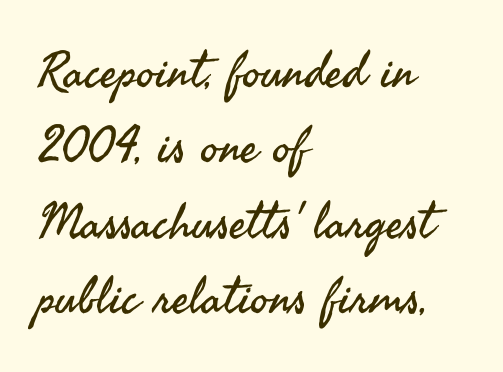
The letters advance in unequal steps, a hallmark of proportional type. The words here are not underlined. The weight would be labelled regular, book, light, or lighter still. Teacher's note: observe the even left margin — that is flush-left alignment.
